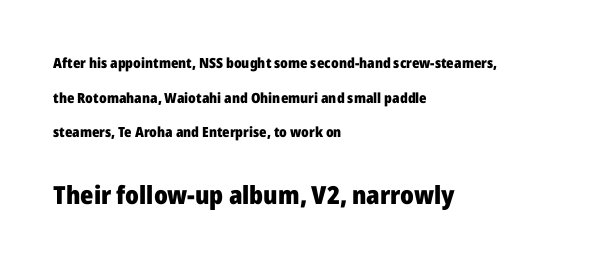
In terms of weight, the rendering is a true, heavy bold. Casual observation: everything's shoved over to the left. The lower block of text is set noticeably larger than the block above it. Tracking here is standard; glyphs follow each other at the usual distance.
